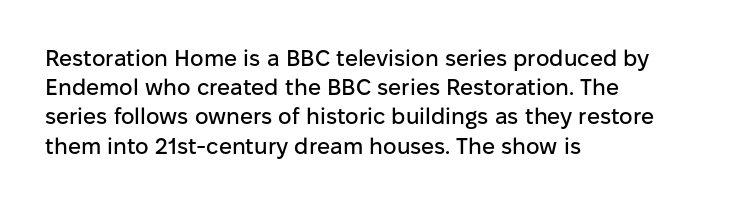
The image shows 23 px text type, upright; set left-aligned, normal line spacing (1.27x), normal letter spacing, not underlined.
